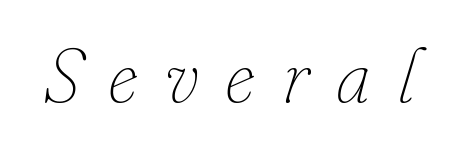
{"italic": "yes", "lean": "right", "slant_degrees": 16, "bold": "no", "weight": "thin", "width": "normal", "stroke_contrast": "low", "x_height": "small", "monospaced": "no", "underline": "no", "letter_spacing": "wide", "letter_spacing_em": 0.35, "glyph_px": 76}
